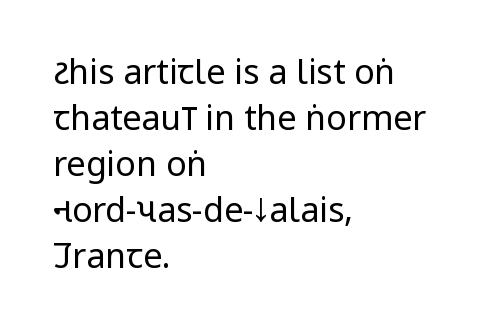
Q: Is the text bold? A: No.
Q: Is the text italic (slanted)? A: No, it is upright.
Q: Is the typeface a serif or a sans-serif typeface? A: Sans-serif.
Q: Is the text underlined? A: No.
Q: How is the paragraph aligned? A: Left-aligned.
Q: Is the spacing between letters normal or unusually wide? A: Normal.
Q: Is the spacing between lines tight, normal or loose? A: Normal.
Q: Width (condensed, normal, or wide)? A: Condensed.
Q: Stroke contrast? A: Low.
Q: x-height? A: Large.
Q: Monospaced? A: No.
